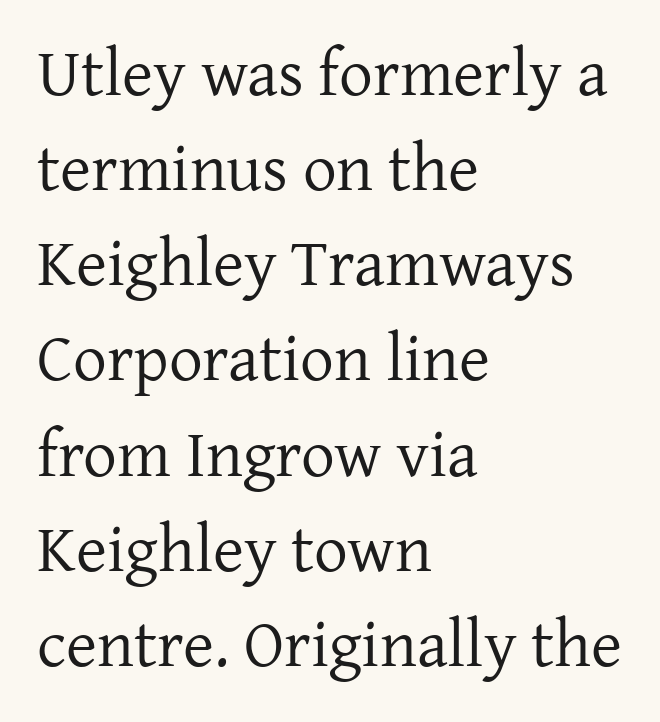
Standard letterfit; no display-style spreading of the glyphs. Do the characters align in a grid? No, the font is proportional. The area under the type is left untouched. Nothing heavy about these letters — not bold at all. Does the lettering tilt? It doesn't — this is upright.
